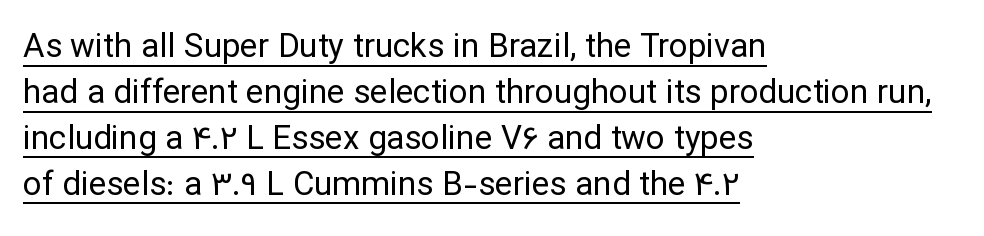
Teacher's note: observe the even left margin — that is flush-left alignment. Quick note: not italic, upright. Stroke mass is kept to a normal reading level or below. A normal amount of white space separates one row of letters from the next. Think of a printed novel: that variable character pitch is what you see here.
